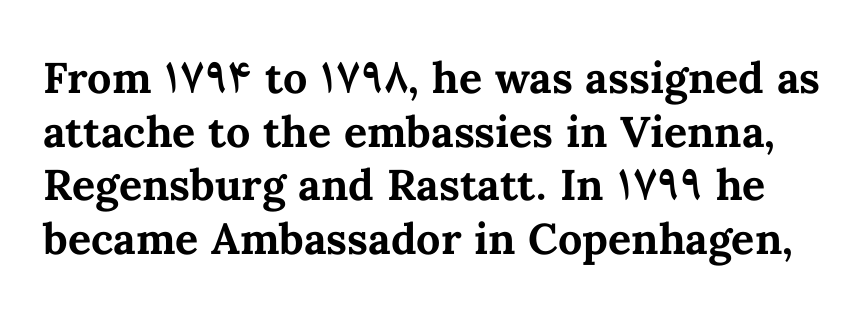
The image shows 43 px bold type, upright; set normal line spacing (1.25x), normal letter spacing, not underlined; medium stroke contrast and a medium x-height.
